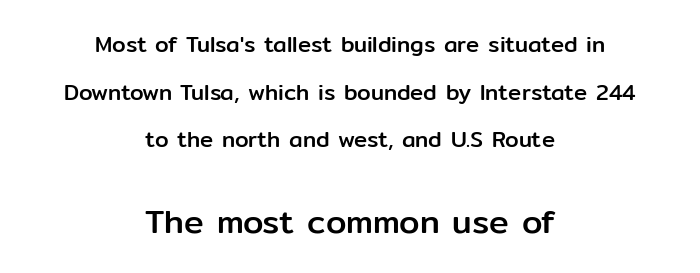
Q: Is the text italic (slanted)? A: No, it is upright.
Q: Is the typeface a serif or a sans-serif typeface? A: Sans-serif.
Q: Is the text underlined? A: No.
Q: How is the paragraph aligned? A: Centered.
Q: Is the spacing between letters normal or unusually wide? A: Normal.
Q: Is the spacing between lines tight, normal or loose? A: Loose.
Q: Which block of text is set in a larger size, the first (top) or the second (bottom)? A: The second (bottom) one.
Q: Width (condensed, normal, or wide)? A: Normal.
Q: Stroke contrast? A: Low.
Q: x-height? A: Medium.
Q: Monospaced? A: No.
